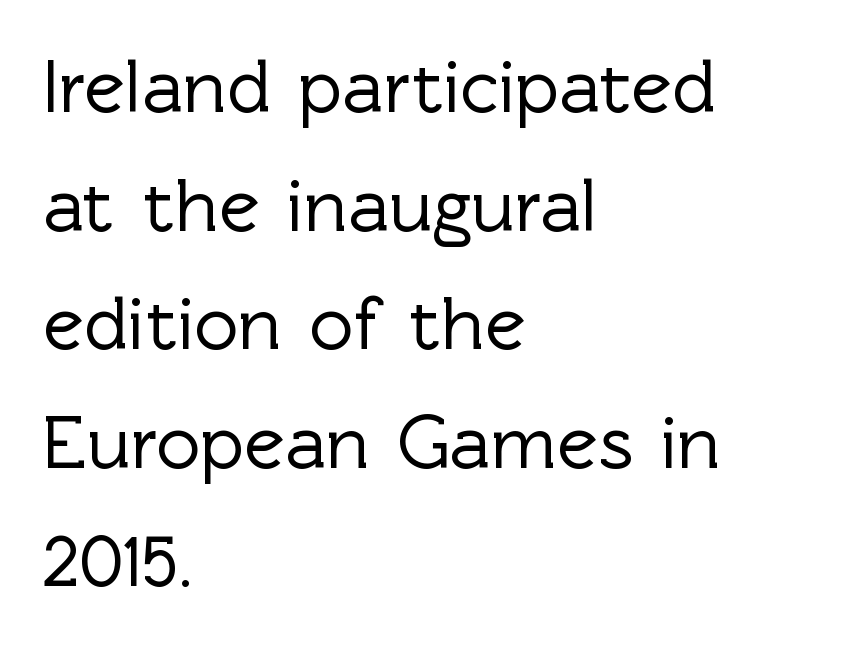
{"serif": "no", "italic": "no", "width": "normal", "x_height": "medium", "monospaced": "no", "underline": "no", "align": "left", "line_spacing": "normal", "line_spacing_ratio": 1.54, "letter_spacing": "normal", "letter_spacing_em": 0.0, "glyph_px": 77}
